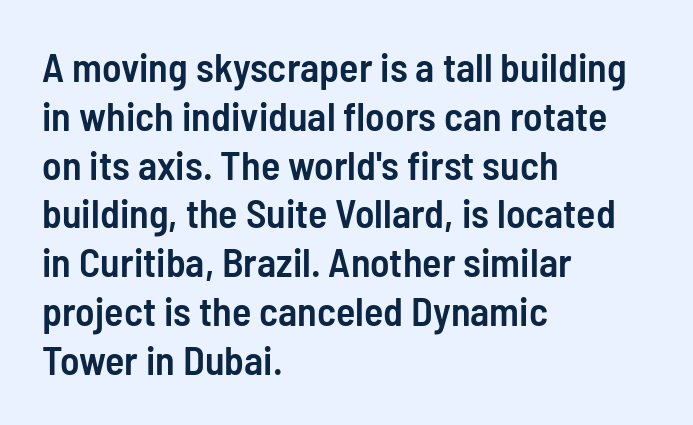
The gap between lines stays unmarked. Regarding serifs, this sample does without them. The rendering uses natural spacing where letterforms have individual widths. Posture: upright roman. What weight is shown? A semibold, between regular and bold. The letters sit at their default tracking, neither squeezed nor spread.
